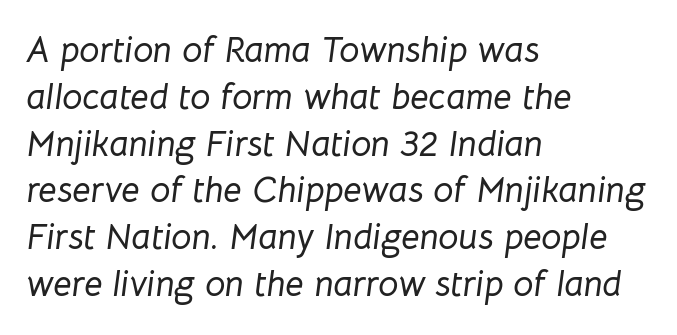
{"italic": "yes", "lean": "right", "slant_degrees": 8, "width": "normal", "stroke_contrast": "low", "x_height": "medium", "monospaced": "no", "underline": "no", "align": "left", "line_spacing": "normal", "line_spacing_ratio": 1.3, "letter_spacing": "normal", "letter_spacing_em": 0.0, "glyph_px": 36}
